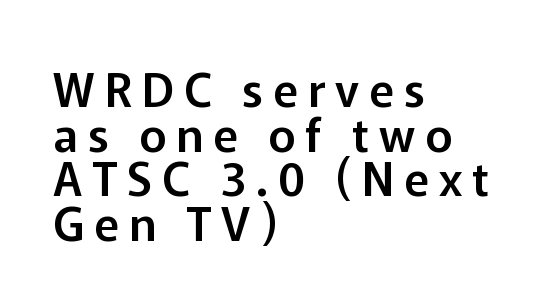
{"serif": "no", "italic": "no", "width": "normal", "stroke_contrast": "low", "x_height": "medium", "monospaced": "no", "underline": "no", "align": "left", "line_spacing": "tight", "line_spacing_ratio": 0.97, "letter_spacing": "wide", "letter_spacing_em": 0.22, "glyph_px": 46}
